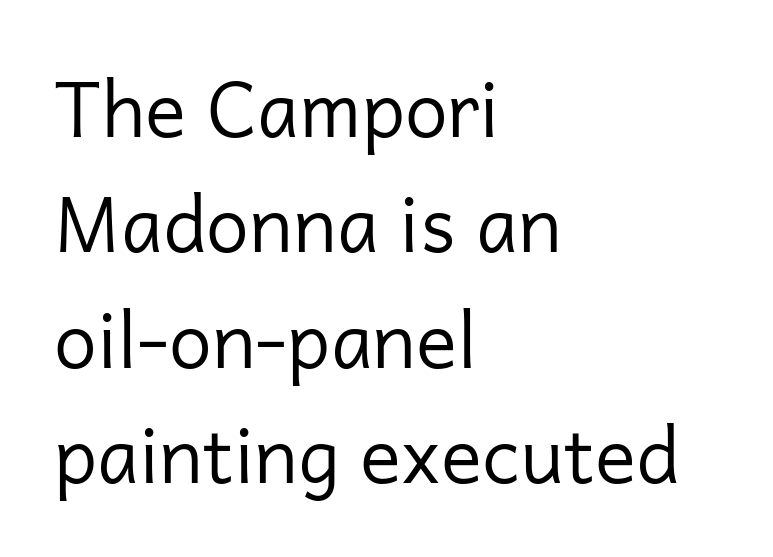
The image shows 77 px regular-weight sans-serif type, upright; set left-aligned, normal line spacing (1.5x), normal letter spacing, not underlined; low stroke contrast and a medium x-height.
